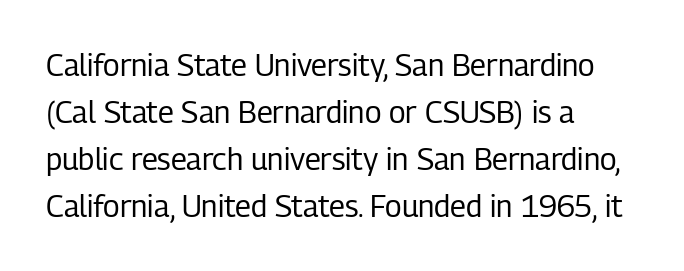
The image shows 30 px regular-weight, condensed sans-serif type, upright; set left-aligned, normal line spacing (1.57x), normal letter spacing, not underlined; low stroke contrast and a medium x-height.
